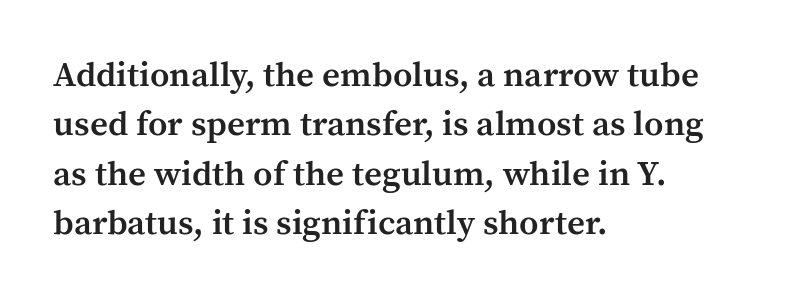
The glyphs in this specimen are seriffed. As a designer I'd log this as weight 600, semibold. The rendering uses natural spacing where letterforms have individual widths. Is the letter spacing exaggerated? No — it looks like the ordinary default. Letters rest on an invisible, unmarked baseline.
